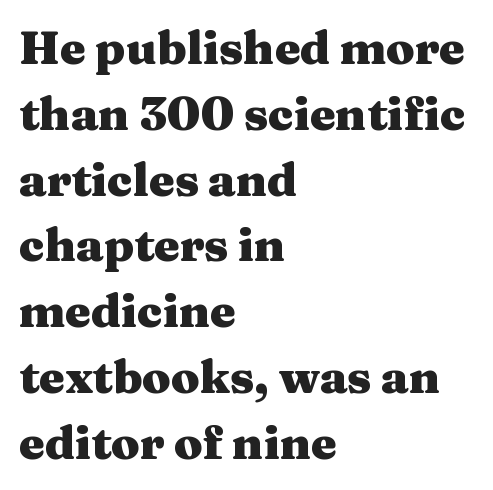
{"serif": "yes", "italic": "no", "bold": "yes", "weight": "heavy", "width": "wide", "stroke_contrast": "medium", "x_height": "medium", "monospaced": "no", "underline": "no", "align": "left", "line_spacing": "normal", "line_spacing_ratio": 1.43, "letter_spacing": "normal", "letter_spacing_em": 0.0, "glyph_px": 46}
